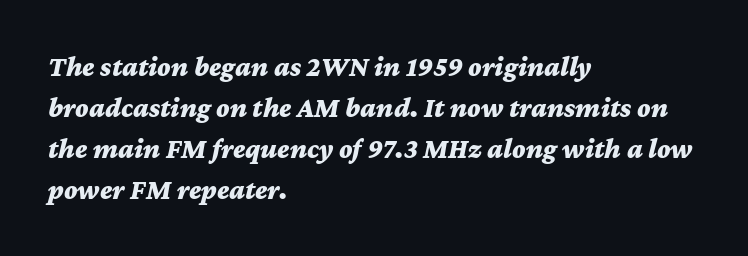
Just letters on the line, the space beneath them empty. Heavy-handed strokes throughout: this text is bold. You could call the tracking neutral — neither tight nor loose. Whoever set this chose a conventional vertical rhythm. The letters advance in unequal steps, a hallmark of proportional type.
